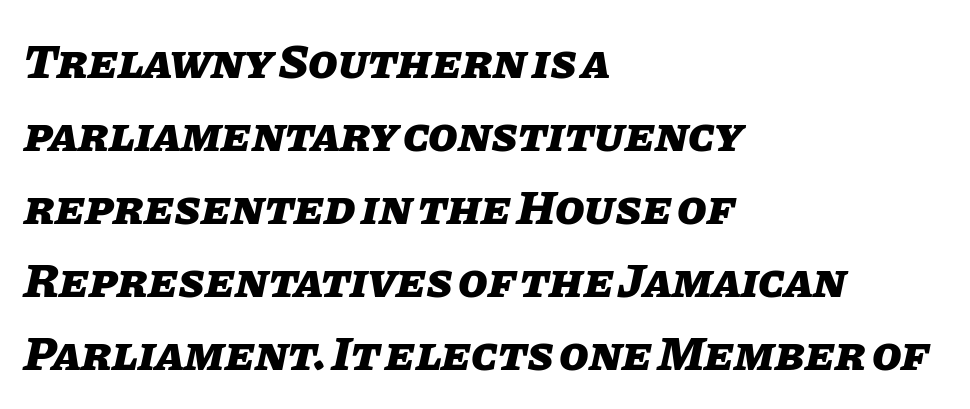
The image shows 48 px heavy type, italic (leaning right); set left-aligned, normal line spacing (1.52x), normal letter spacing, not underlined; low stroke contrast and a large x-height.
